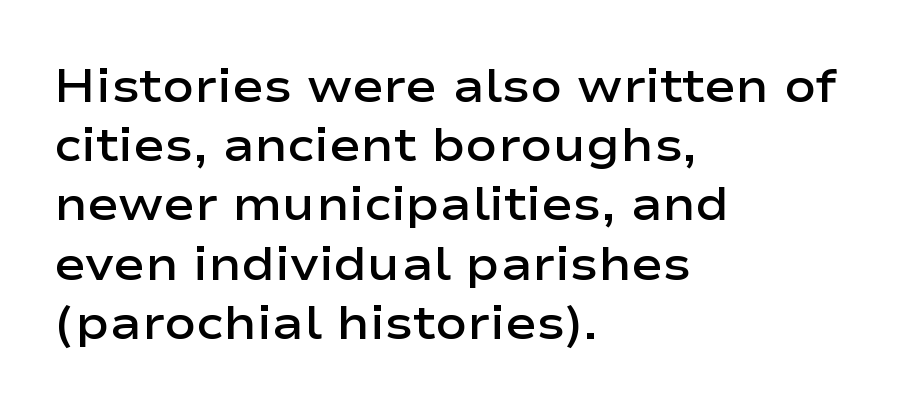
{"serif": "no", "italic": "no", "bold": "semi", "weight": "semibold", "width": "wide", "stroke_contrast": "low", "x_height": "medium", "monospaced": "no", "underline": "no", "align": "left", "line_spacing": "normal", "line_spacing_ratio": 1.26, "letter_spacing": "normal", "letter_spacing_em": 0.0, "glyph_px": 47}
